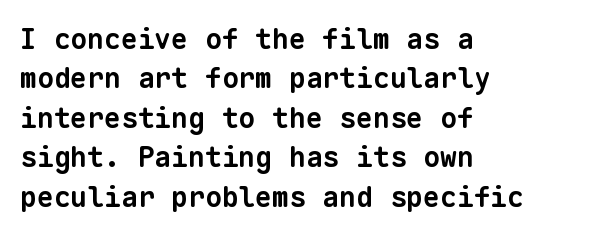
Q: Is the text bold? A: Yes.
Q: Is the typeface a serif or a sans-serif typeface? A: Sans-serif.
Q: Is the text underlined? A: No.
Q: How is the paragraph aligned? A: Left-aligned.
Q: Is the spacing between letters normal or unusually wide? A: Normal.
Q: Is the spacing between lines tight, normal or loose? A: Normal.
Q: Width (condensed, normal, or wide)? A: Normal.
Q: Stroke contrast? A: Low.
Q: x-height? A: Medium.
Q: Monospaced? A: Yes.
